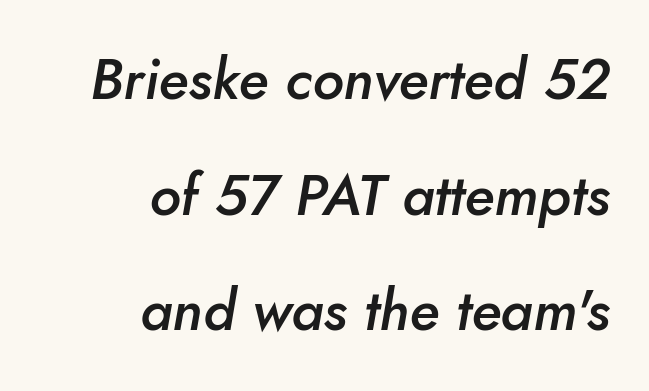
Varying glyph widths throughout — classic text-font behaviour. Descenders hang freely into open space. When letters slant like this, we call the style italic. Notice how the passage keeps a crisp vertical edge on the right only.
